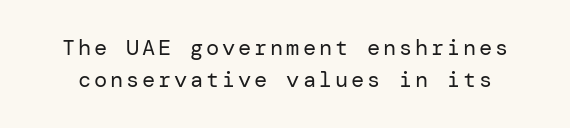
The image shows 22 px text type, upright; set normal line spacing (1.47x), not underlined.
